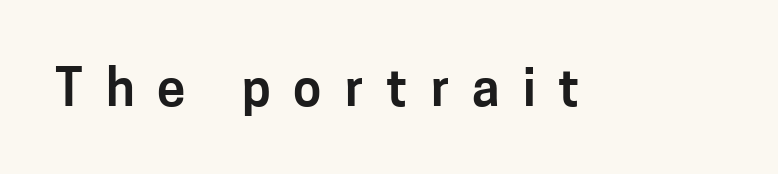
{"serif": "no", "italic": "no", "width": "normal", "stroke_contrast": "low", "x_height": "medium", "monospaced": "no", "underline": "no", "letter_spacing": "wide", "letter_spacing_em": 0.45, "glyph_px": 51}
